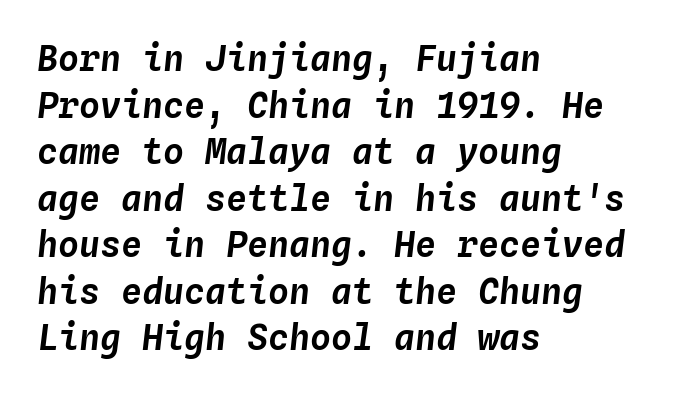
Q: Is the text italic (slanted)? A: Yes, it leans right by about 4 degrees.
Q: Is the text underlined? A: No.
Q: How is the paragraph aligned? A: Left-aligned.
Q: Is the spacing between letters normal or unusually wide? A: Normal.
Q: Is the spacing between lines tight, normal or loose? A: Normal.
Q: Width (condensed, normal, or wide)? A: Normal.
Q: Stroke contrast? A: Low.
Q: x-height? A: Medium.
Q: Monospaced? A: Yes.
